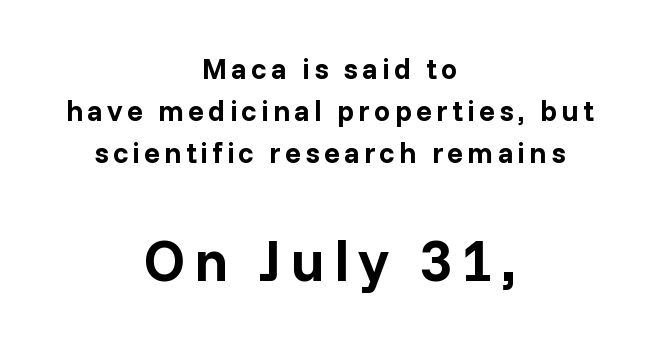
In this sample the second text group is rendered at the bigger scale. The letters stand upright; this is a roman face. Note: no serifs on the glyphs. Short and long lines alike share a common midpoint. Glance below the letters and you will spot only blank space. In terms of leading, this rendering sits right in the middle.
